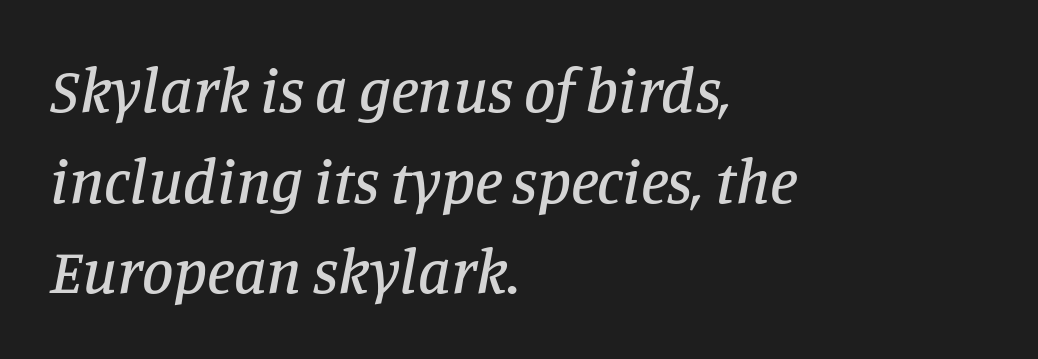
The image shows 63 px serif type, italic (leaning right); set left-aligned, normal line spacing (1.44x), normal letter spacing, not underlined; low stroke contrast and a large x-height.
